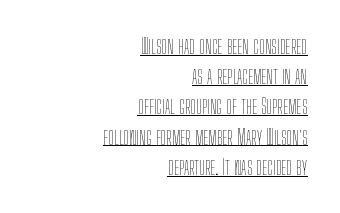
The image shows 21 px text type, upright; set right-aligned, normal line spacing (1.44x), normal letter spacing, underlined.
